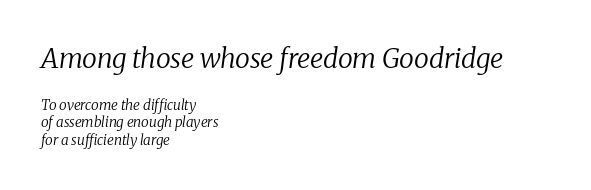
{"italic": "yes", "lean": "right", "slant_degrees": 8, "bold": "no", "underline": "no", "align": "left", "line_spacing_ratio": 1.24, "letter_spacing": "normal", "letter_spacing_em": 0.0, "larger_block": "first", "size_ratio": 1.93, "glyph_px": 27}
